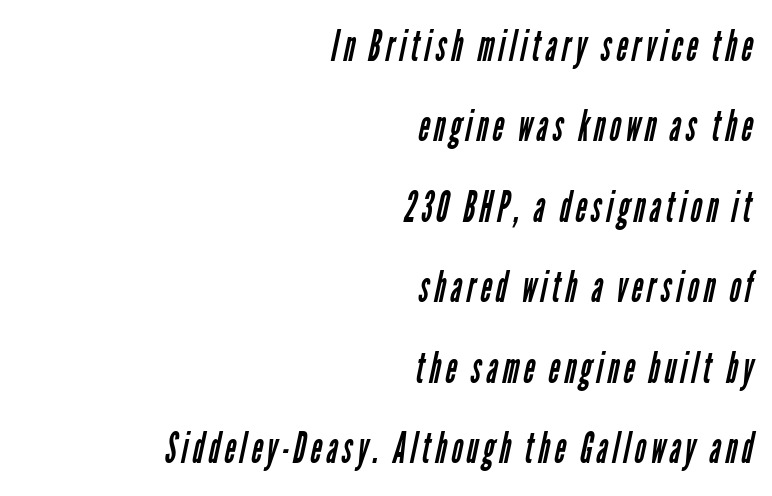
The image shows 43 px regular-weight, condensed sans-serif type; set right-aligned, line spacing 1.87x, not underlined; low stroke contrast and a medium x-height.
